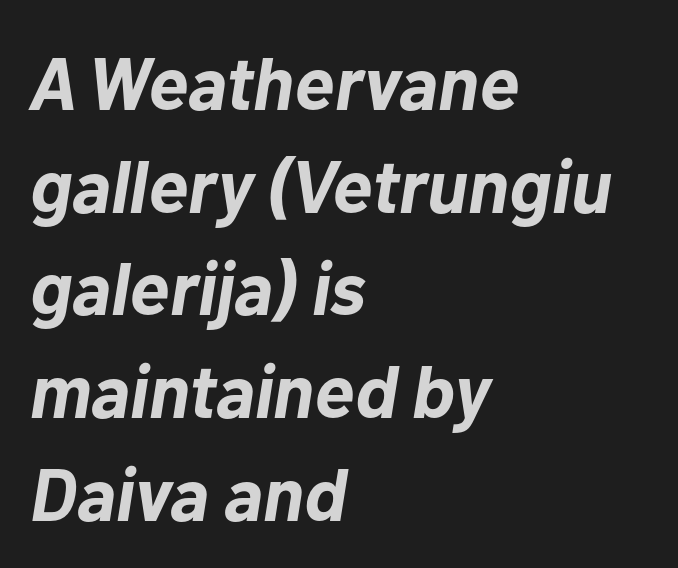
The image shows 75 px bold type, italic (leaning right); set left-aligned, normal line spacing (1.37x), normal letter spacing, not underlined; low stroke contrast and a medium x-height.
